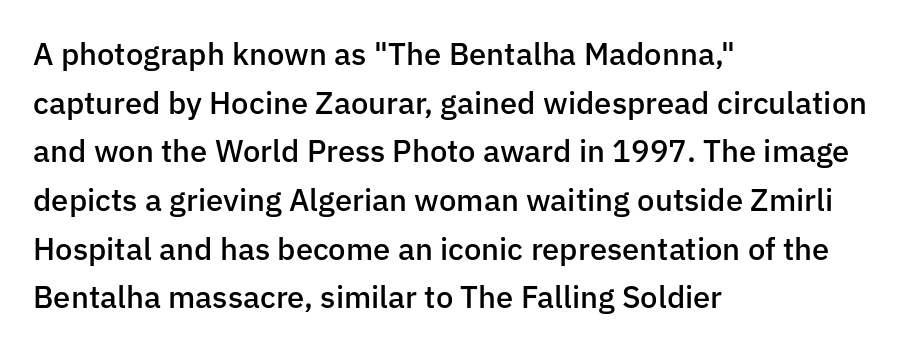
The image shows 31 px semibold sans-serif type, upright; set left-aligned, normal line spacing (1.57x), normal letter spacing, not underlined; low stroke contrast and a medium x-height.
